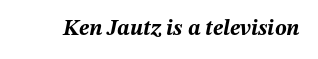
Q: Is the text bold? A: Yes.
Q: Is the text italic (slanted)? A: Yes, it leans right by about 12 degrees.
Q: Is the text underlined? A: No.
Q: Is the spacing between letters normal or unusually wide? A: Normal.
